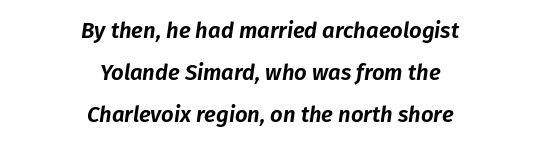
{"italic": "yes", "lean": "right", "slant_degrees": 8, "underline": "no", "align": "center", "line_spacing": "loose", "line_spacing_ratio": 1.91, "letter_spacing": "normal", "letter_spacing_em": 0.0, "glyph_px": 22}
